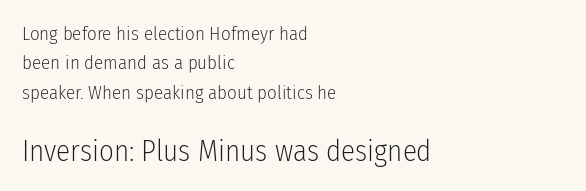
Q: Is the text bold? A: No.
Q: Is the text italic (slanted)? A: No, it is upright.
Q: Is the typeface a serif or a sans-serif typeface? A: Sans-serif.
Q: Is the text underlined? A: No.
Q: How is the paragraph aligned? A: Left-aligned.
Q: Is the spacing between letters normal or unusually wide? A: Normal.
Q: Is the spacing between lines tight, normal or loose? A: Normal.
Q: Which block of text is set in a larger size, the first (top) or the second (bottom)? A: The second (bottom) one.
Q: Width (condensed, normal, or wide)? A: Condensed.
Q: Stroke contrast? A: Low.
Q: x-height? A: Medium.
Q: Monospaced? A: No.
